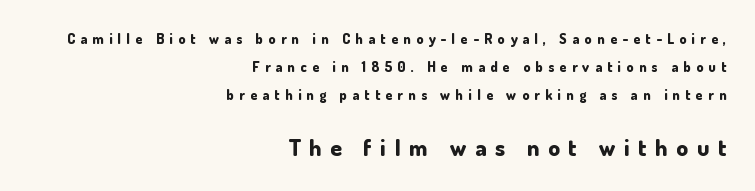
Summary of vertical rhythm: relaxed, with wide interline spacing. Tracking value appears strongly positive — letters spread wide. Plenty of ink on the page — the face is bold. The more generous point size was reserved for the lower chunk.
